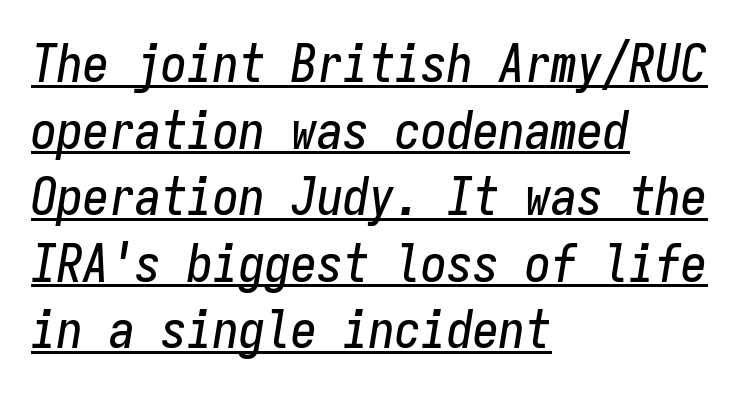
{"italic": "yes", "lean": "right", "slant_degrees": 9, "width": "condensed", "stroke_contrast": "low", "x_height": "medium", "monospaced": "yes", "underline": "yes", "align": "left", "line_spacing": "normal", "line_spacing_ratio": 1.28, "letter_spacing": "normal", "letter_spacing_em": 0.0, "glyph_px": 52}
